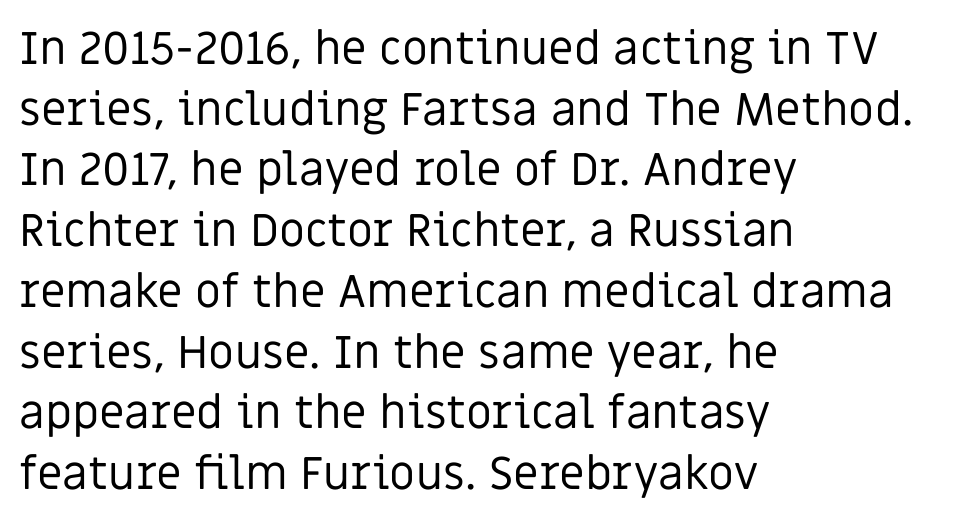
The typeface chosen for these lines omits serifs. Weight: regular or lighter. Has an underline been added? It has not. The block of text has a typical density, with ordinary space between rows. Rendered with straight, roman letterforms.
